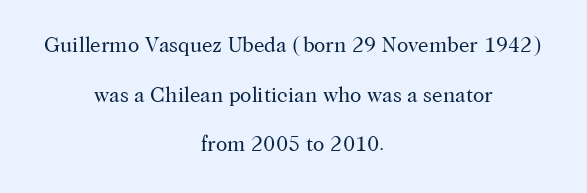
{"italic": "no", "bold": "no", "underline": "no", "align": "center", "line_spacing": "loose", "line_spacing_ratio": 2.36, "letter_spacing": "normal", "letter_spacing_em": 0.0, "glyph_px": 21}
